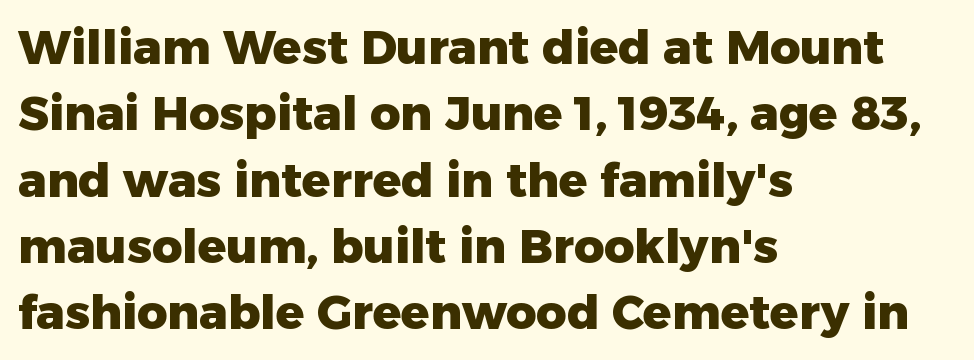
The image shows 47 px heavy sans-serif type, upright; set left-aligned, normal line spacing (1.41x), normal letter spacing, not underlined; low stroke contrast and a medium x-height.
